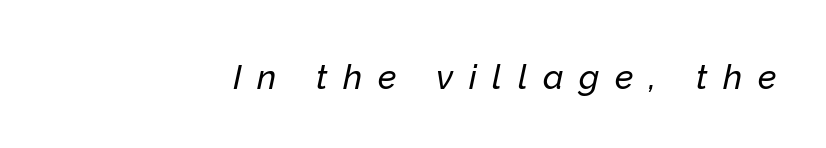
Emphasis-style slanted type is in use. The glyphs are unaccompanied by any horizontal stroke below them. Do the characters align in a grid? No, the font is proportional. The letterforms stand isolated, each surrounded by extra space.
